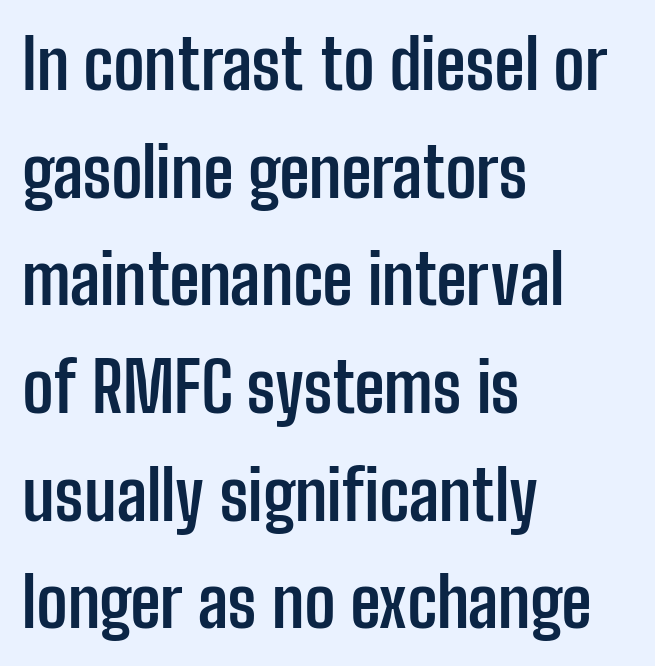
Q: Is the text bold? A: Yes.
Q: Is the text italic (slanted)? A: No, it is upright.
Q: Is the typeface a serif or a sans-serif typeface? A: Sans-serif.
Q: Is the text underlined? A: No.
Q: How is the paragraph aligned? A: Left-aligned.
Q: Is the spacing between letters normal or unusually wide? A: Normal.
Q: Is the spacing between lines tight, normal or loose? A: Normal.
Q: Width (condensed, normal, or wide)? A: Condensed.
Q: Stroke contrast? A: Low.
Q: x-height? A: Medium.
Q: Monospaced? A: No.
